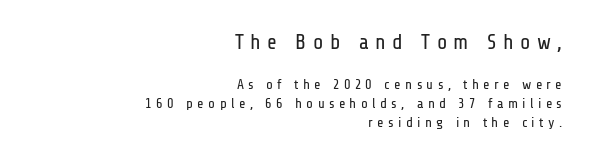
If you drew a ruler down the right edge, every line would touch it. Decoration check: the copy has no underline. This layout puts the oversized block above and the modest block below. Inter-character spacing is expanded well beyond the font's built-in metrics. The rendering uses a moderate line-height, typical for paragraphs. Unlike italic type, these characters show no tilt at all.
